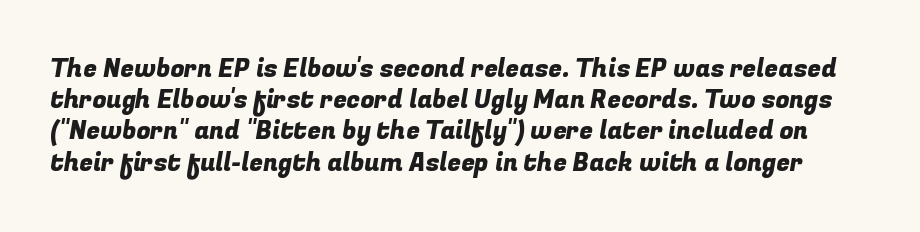
Leading: standard. Type without underlining. The horizontal fit of the characters is conventional and even.
